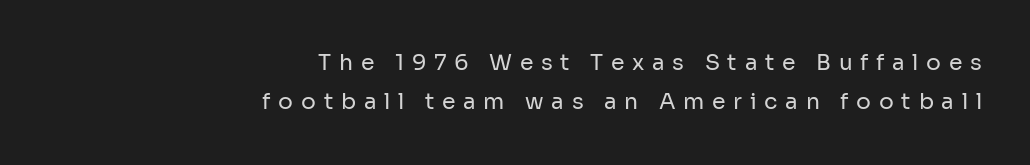
The image shows 22 px text type, upright; set right-aligned, line spacing 1.79x, unusually wide letter spacing (+0.35 em), not underlined.
